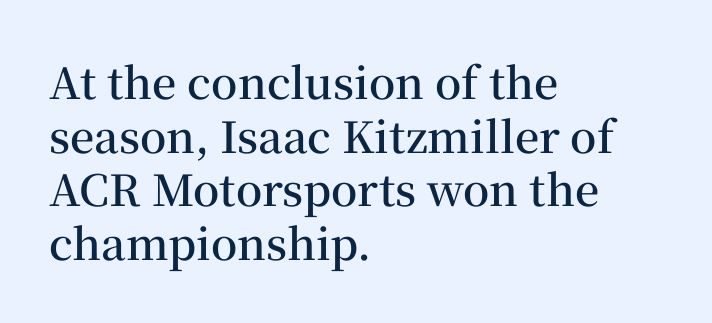
{"serif": "yes", "italic": "no", "bold": "semi", "weight": "semibold", "width": "normal", "stroke_contrast": "medium", "x_height": "medium", "monospaced": "no", "underline": "no", "align": "left", "line_spacing": "normal", "line_spacing_ratio": 1.25, "letter_spacing": "normal", "letter_spacing_em": 0.0, "glyph_px": 43}
